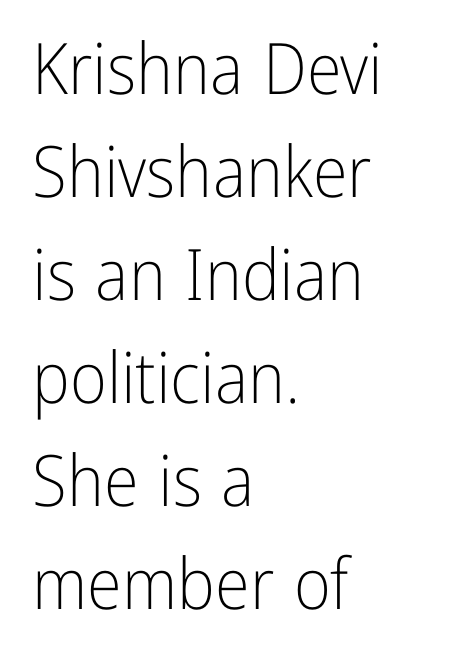
Q: Is the text bold? A: No.
Q: Is the text italic (slanted)? A: No, it is upright.
Q: Is the typeface a serif or a sans-serif typeface? A: Sans-serif.
Q: Is the text underlined? A: No.
Q: How is the paragraph aligned? A: Left-aligned.
Q: Is the spacing between letters normal or unusually wide? A: Normal.
Q: Is the spacing between lines tight, normal or loose? A: Normal.
Q: Width (condensed, normal, or wide)? A: Condensed.
Q: Stroke contrast? A: Low.
Q: x-height? A: Medium.
Q: Monospaced? A: No.
